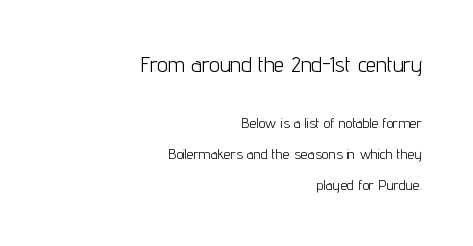
Q: Is the text bold? A: No.
Q: Is the text italic (slanted)? A: No, it is upright.
Q: Is the text underlined? A: No.
Q: How is the paragraph aligned? A: Right-aligned.
Q: Is the spacing between letters normal or unusually wide? A: Normal.
Q: Is the spacing between lines tight, normal or loose? A: Loose.
Q: Which block of text is set in a larger size, the first (top) or the second (bottom)? A: The first (top) one.
